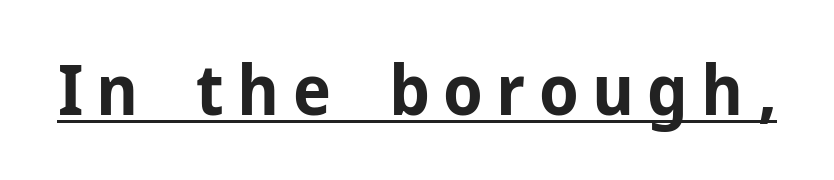
Varying glyph widths throughout — classic text-font behaviour. Looks like someone drew a line under every word here. This is roman type, the default non-slanted kind. You can tell from the bare stems that sans-serif type was used. As a designer I'd log this as weight 700, bold.
